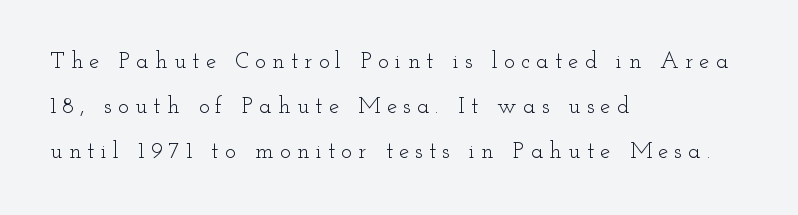
The image shows 23 px text type, upright; set left-aligned, loose line spacing (1.96x), unusually wide letter spacing (+0.27 em), not underlined.
